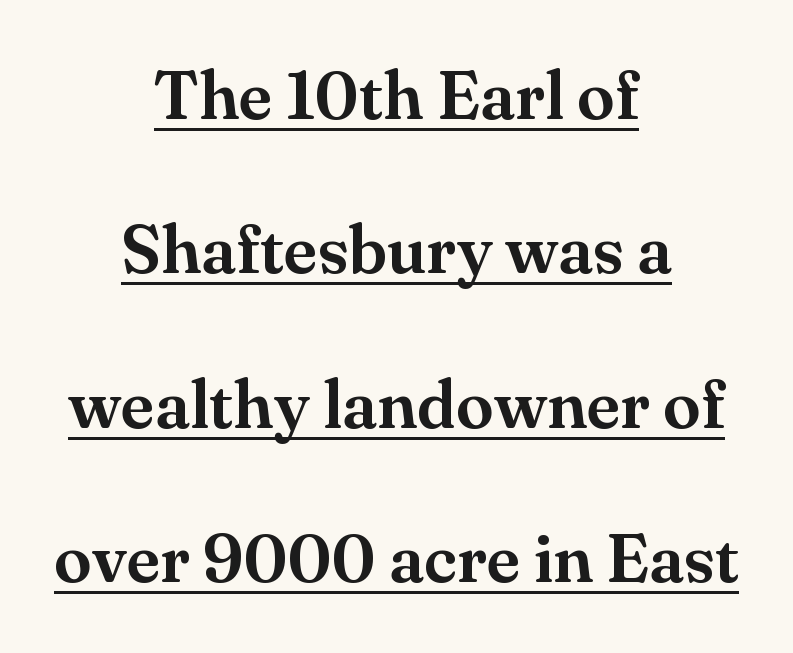
{"serif": "yes", "italic": "no", "width": "normal", "stroke_contrast": "medium", "x_height": "small", "monospaced": "no", "underline": "yes", "align": "center", "line_spacing": "loose", "line_spacing_ratio": 2.27, "letter_spacing": "normal", "letter_spacing_em": 0.0, "glyph_px": 68}
